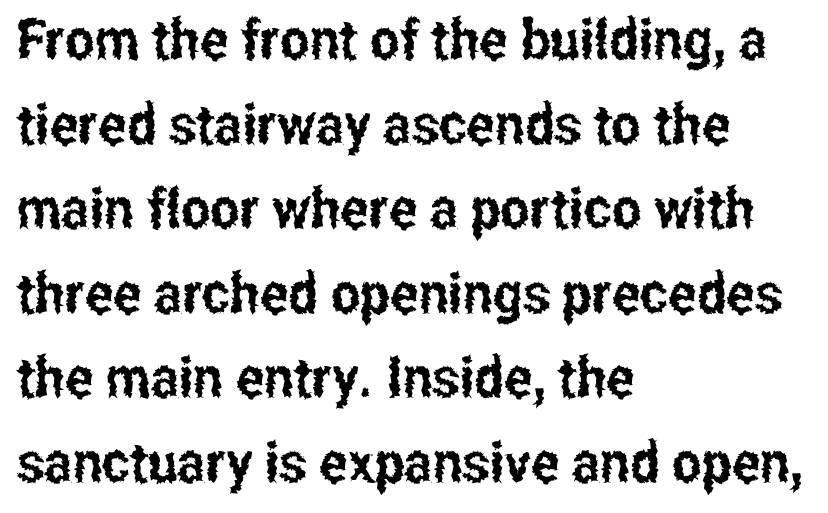
Q: Is the text italic (slanted)? A: No, it is upright.
Q: Is the typeface a serif or a sans-serif typeface? A: Sans-serif.
Q: Is the text underlined? A: No.
Q: How is the paragraph aligned? A: Left-aligned.
Q: Is the spacing between letters normal or unusually wide? A: Normal.
Q: Is the spacing between lines tight, normal or loose? A: Normal.
Q: Width (condensed, normal, or wide)? A: Condensed.
Q: Stroke contrast? A: Low.
Q: x-height? A: Medium.
Q: Monospaced? A: No.
